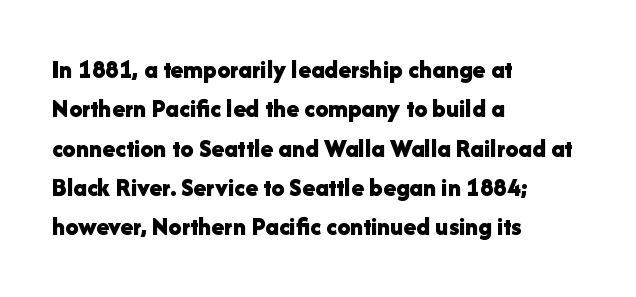
The image shows 26 px bold type, upright; set left-aligned, normal line spacing (1.51x), normal letter spacing, not underlined.
